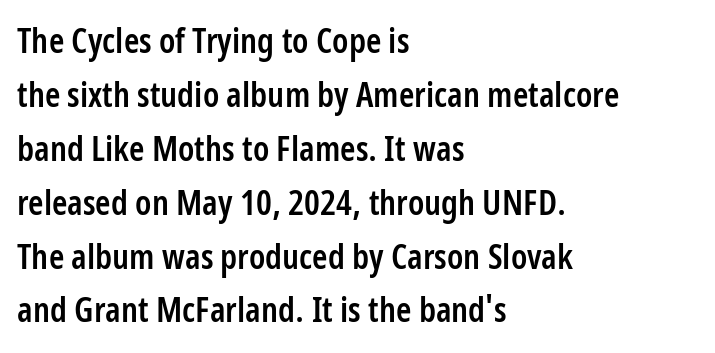
Q: Is the text bold? A: Semi-bold.
Q: Is the text italic (slanted)? A: No, it is upright.
Q: Is the typeface a serif or a sans-serif typeface? A: Sans-serif.
Q: Is the text underlined? A: No.
Q: How is the paragraph aligned? A: Left-aligned.
Q: Is the spacing between letters normal or unusually wide? A: Normal.
Q: Is the spacing between lines tight, normal or loose? A: Normal.
Q: Width (condensed, normal, or wide)? A: Condensed.
Q: Stroke contrast? A: Low.
Q: x-height? A: Medium.
Q: Monospaced? A: No.
